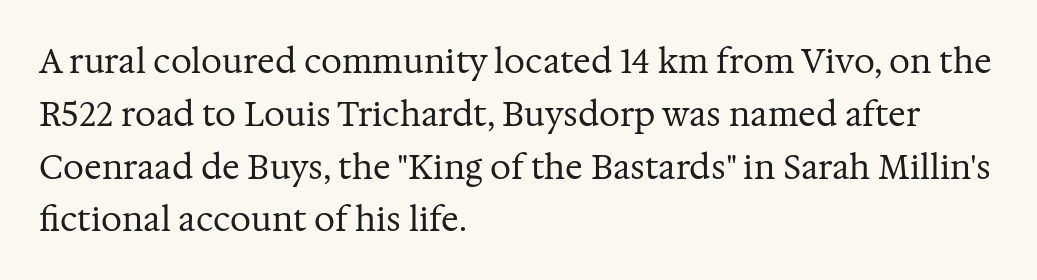
The image shows 33 px regular-weight serif type, upright; set left-aligned, normal line spacing (1.6x), normal letter spacing, not underlined; medium stroke contrast and a medium x-height.
